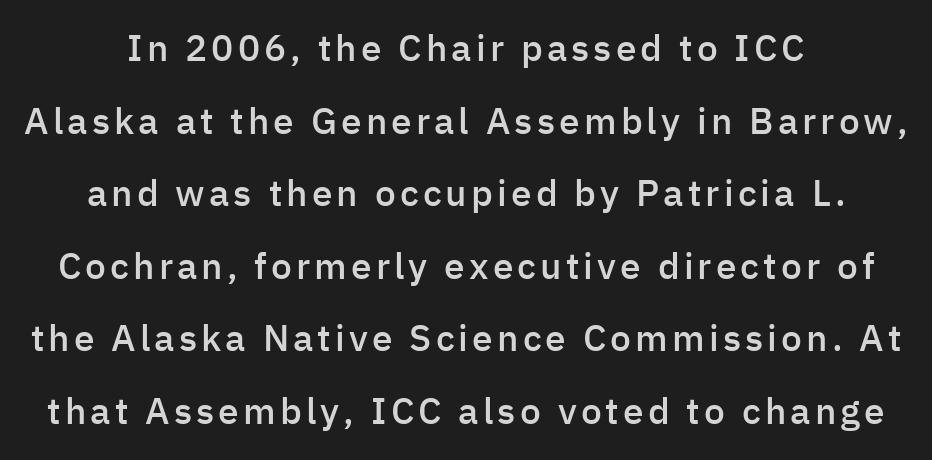
{"serif": "no", "italic": "no", "bold": "semi", "weight": "semibold", "width": "normal", "stroke_contrast": "low", "x_height": "medium", "monospaced": "no", "underline": "no", "line_spacing": "loose", "line_spacing_ratio": 1.96, "glyph_px": 37}
